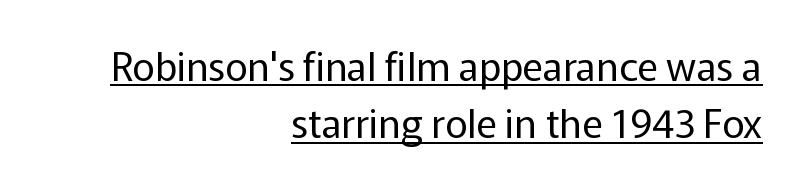
{"serif": "no", "italic": "no", "bold": "no", "weight": "regular", "width": "normal", "stroke_contrast": "low", "x_height": "medium", "monospaced": "no", "underline": "yes", "align": "right", "line_spacing": "normal", "line_spacing_ratio": 1.47, "letter_spacing": "normal", "letter_spacing_em": 0.0, "glyph_px": 39}
